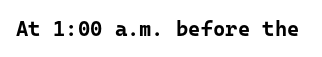
{"italic": "no", "bold": "yes", "underline": "no", "letter_spacing": "normal", "letter_spacing_em": 0.0, "glyph_px": 21}
